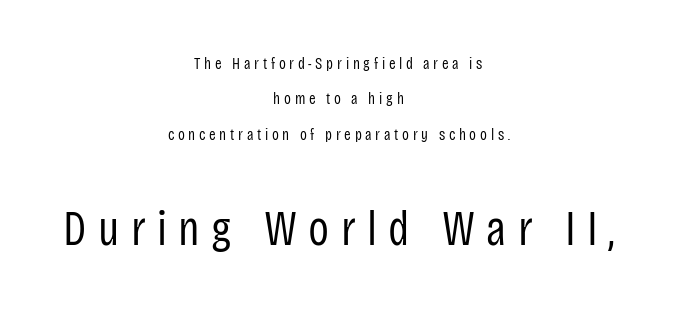
The paragraph shown floats in the horizontal middle. This sample uses a sans-serif face. Inter-character spacing is expanded well beyond the font's built-in metrics. Vertically, the passage feels expansive, rows floating well apart. Do the characters align in a grid? No, the font is proportional. You can tell it's not italic because the verticals are truly vertical.
